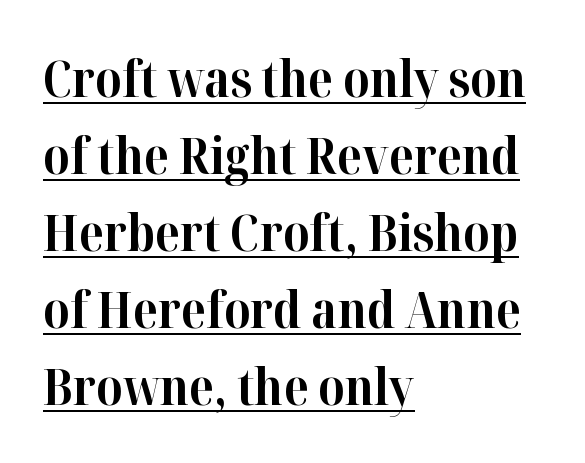
Q: Is the text bold? A: Yes.
Q: Is the text italic (slanted)? A: No, it is upright.
Q: Is the typeface a serif or a sans-serif typeface? A: Serif.
Q: Is the text underlined? A: Yes.
Q: How is the paragraph aligned? A: Left-aligned.
Q: Is the spacing between letters normal or unusually wide? A: Normal.
Q: Is the spacing between lines tight, normal or loose? A: Normal.
Q: Width (condensed, normal, or wide)? A: Normal.
Q: Stroke contrast? A: High.
Q: x-height? A: Medium.
Q: Monospaced? A: No.
